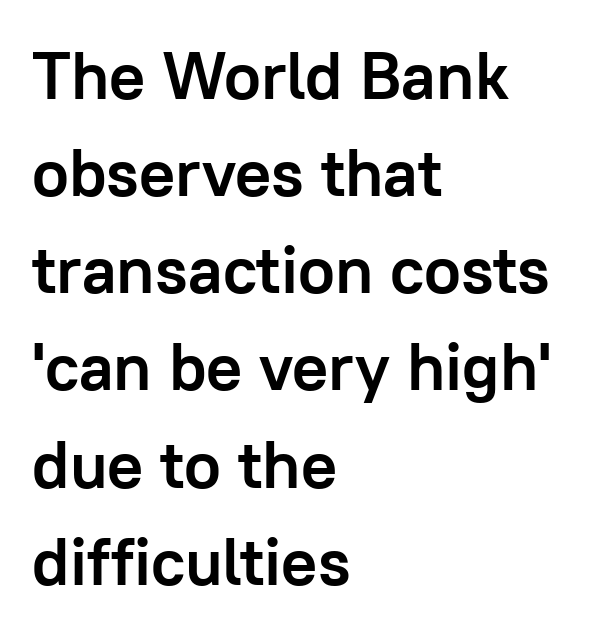
Q: Is the text bold? A: Yes.
Q: Is the text italic (slanted)? A: No, it is upright.
Q: Is the typeface a serif or a sans-serif typeface? A: Sans-serif.
Q: Is the text underlined? A: No.
Q: How is the paragraph aligned? A: Left-aligned.
Q: Is the spacing between letters normal or unusually wide? A: Normal.
Q: Is the spacing between lines tight, normal or loose? A: Normal.
Q: Width (condensed, normal, or wide)? A: Normal.
Q: Stroke contrast? A: Low.
Q: x-height? A: Medium.
Q: Monospaced? A: No.
